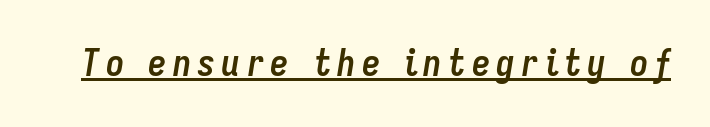
The lettering is marked with a stroke running underneath it. This sample uses an oblique cut, with every glyph tilted off the vertical. The face used here is proportionally spaced, like ordinary book or web type. Its strokes are broad and dark, the hallmark of bold type.
